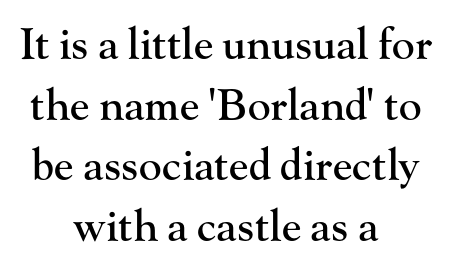
Q: Is the text italic (slanted)? A: No, it is upright.
Q: Is the typeface a serif or a sans-serif typeface? A: Serif.
Q: Is the text underlined? A: No.
Q: How is the paragraph aligned? A: Centered.
Q: Is the spacing between letters normal or unusually wide? A: Normal.
Q: Is the spacing between lines tight, normal or loose? A: Normal.
Q: Width (condensed, normal, or wide)? A: Normal.
Q: Stroke contrast? A: High.
Q: x-height? A: Small.
Q: Monospaced? A: No.
